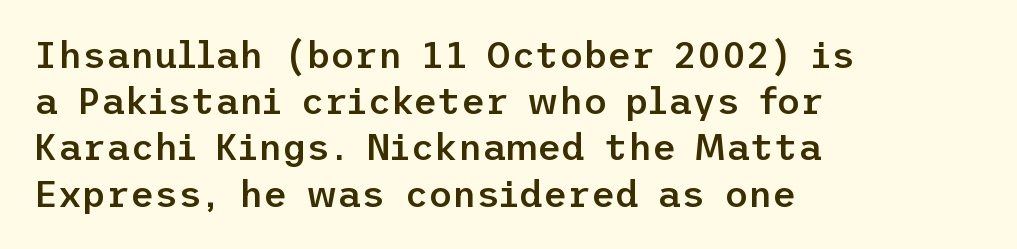
Q: Is the text bold? A: Semi-bold.
Q: Is the text italic (slanted)? A: No, it is upright.
Q: Is the typeface a serif or a sans-serif typeface? A: Sans-serif.
Q: Is the text underlined? A: No.
Q: How is the paragraph aligned? A: Left-aligned.
Q: Is the spacing between letters normal or unusually wide? A: Normal.
Q: Is the spacing between lines tight, normal or loose? A: Normal.
Q: Width (condensed, normal, or wide)? A: Normal.
Q: Stroke contrast? A: Low.
Q: x-height? A: Medium.
